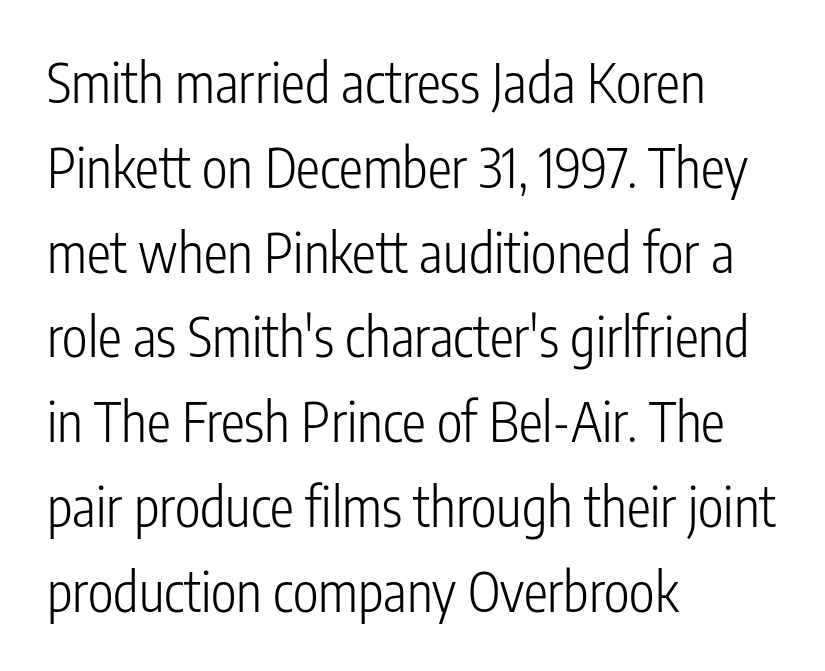
Q: Is the text bold? A: No.
Q: Is the text italic (slanted)? A: No, it is upright.
Q: Is the typeface a serif or a sans-serif typeface? A: Sans-serif.
Q: Is the text underlined? A: No.
Q: How is the paragraph aligned? A: Left-aligned.
Q: Is the spacing between letters normal or unusually wide? A: Normal.
Q: Is the spacing between lines tight, normal or loose? A: Normal.
Q: Width (condensed, normal, or wide)? A: Condensed.
Q: Stroke contrast? A: Low.
Q: x-height? A: Medium.
Q: Monospaced? A: No.
